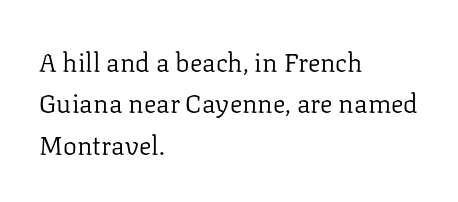
{"italic": "no", "bold": "no", "underline": "no", "align": "left", "line_spacing": "normal", "line_spacing_ratio": 1.59, "letter_spacing": "normal", "letter_spacing_em": 0.0, "glyph_px": 26}
